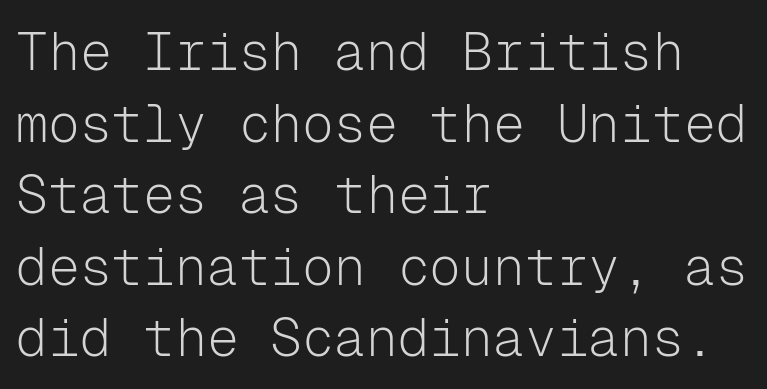
Notice how descenders clear the ascenders below comfortably — that's standard leading. The compositor pushed each line to the left boundary. Ordinary non-slanted type is in use. Think of a typewriter: that constant character pitch is what you see here. Students, note that the glyphs here touch the page at normal intervals. Any mark beneath the type? The region is blank.
